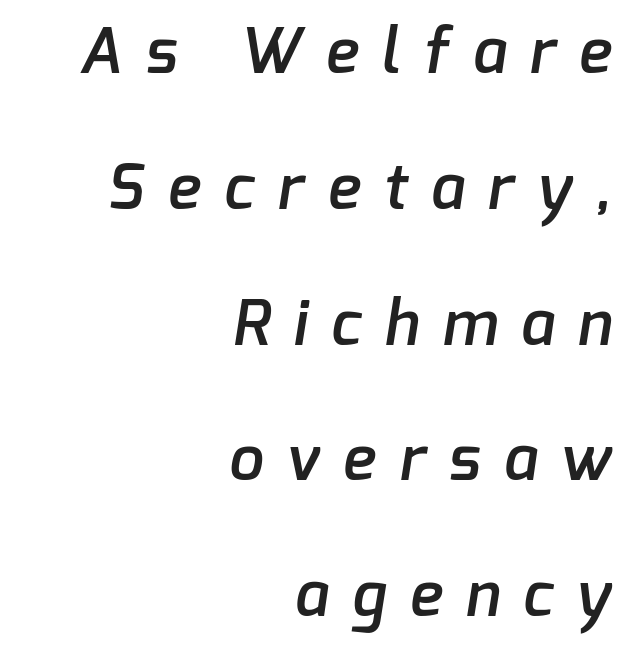
Q: Is the text bold? A: Semi-bold.
Q: Is the typeface a serif or a sans-serif typeface? A: Sans-serif.
Q: Is the text underlined? A: No.
Q: How is the paragraph aligned? A: Right-aligned.
Q: Is the spacing between letters normal or unusually wide? A: Unusually wide.
Q: Is the spacing between lines tight, normal or loose? A: Loose.
Q: Width (condensed, normal, or wide)? A: Normal.
Q: Stroke contrast? A: Low.
Q: x-height? A: Medium.
Q: Monospaced? A: No.
